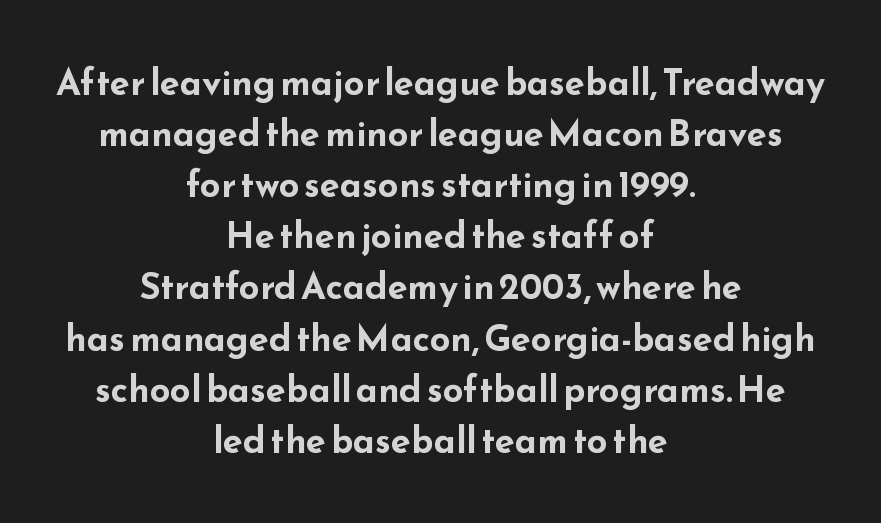
{"serif": "no", "italic": "no", "bold": "yes", "weight": "bold", "width": "wide", "stroke_contrast": "low", "x_height": "small", "monospaced": "no", "underline": "no", "align": "center", "line_spacing": "normal", "line_spacing_ratio": 1.42, "letter_spacing": "normal", "letter_spacing_em": 0.0, "glyph_px": 36}
